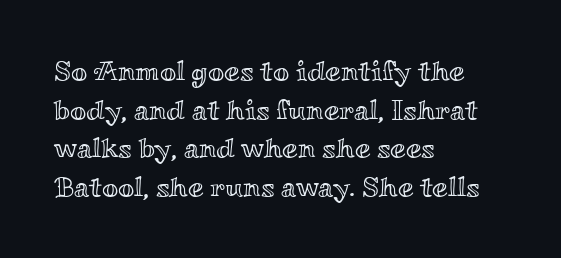
{"italic": "no", "width": "wide", "x_height": "small", "monospaced": "no", "underline": "no", "align": "left", "line_spacing": "normal", "line_spacing_ratio": 1.38, "letter_spacing": "normal", "letter_spacing_em": 0.0, "glyph_px": 28}
